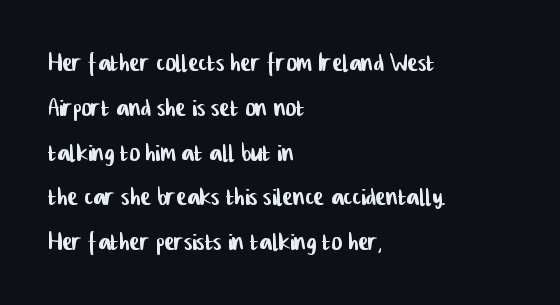
{"serif": "no", "width": "condensed", "stroke_contrast": "low", "x_height": "medium", "monospaced": "no", "underline": "no", "align": "left", "line_spacing": "normal", "line_spacing_ratio": 1.4, "letter_spacing": "normal", "letter_spacing_em": 0.0, "glyph_px": 32}
